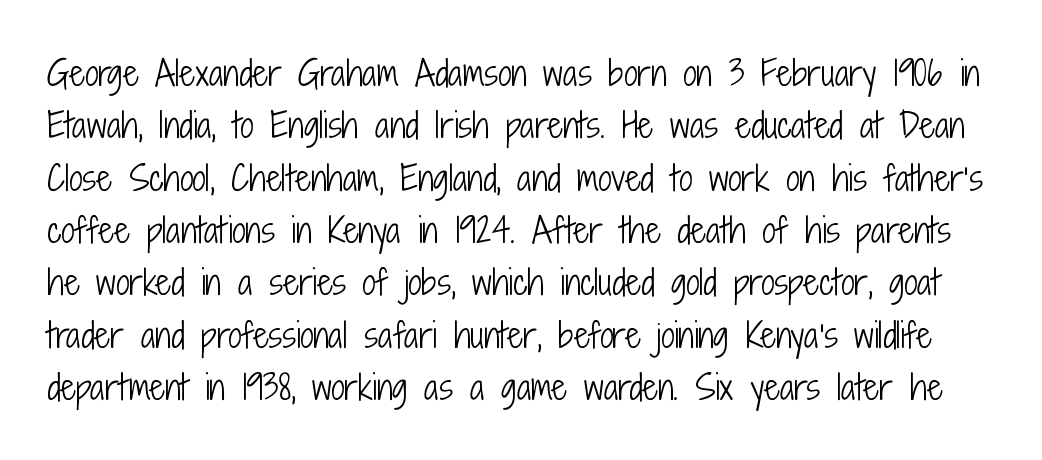
Ordinary non-slanted type is in use. The horizontal fit of the characters is conventional and even. Has an underline been added? It has not. A typesetter would label this face a sans.
